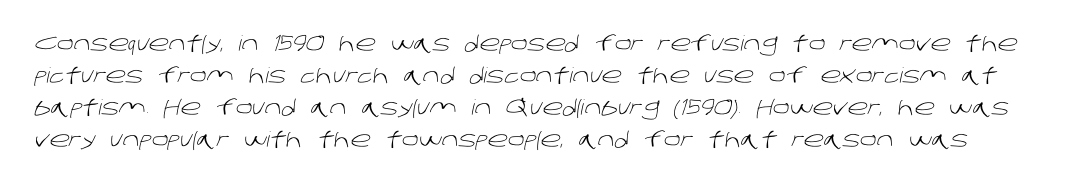
Vertically, the passage feels balanced, rows spaced as you'd expect. Each row of text sits above clean, open space. Here the glyphs are tracked normally, forming tight word shapes. Weight: in the light-to-regular range.
